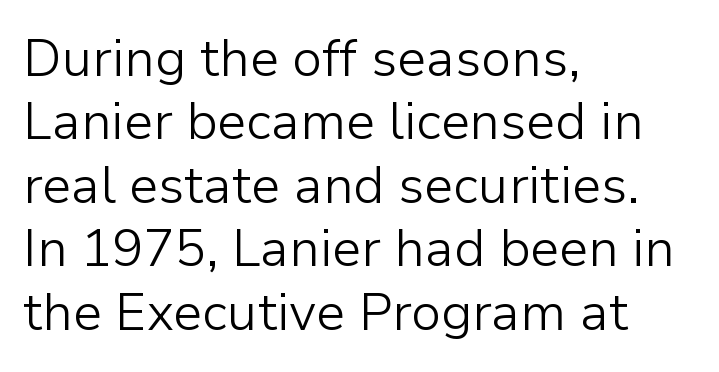
{"serif": "no", "italic": "no", "bold": "no", "weight": "light", "width": "normal", "stroke_contrast": "low", "x_height": "medium", "monospaced": "no", "underline": "no", "align": "left", "line_spacing_ratio": 1.22, "letter_spacing": "normal", "letter_spacing_em": 0.0, "glyph_px": 52}
